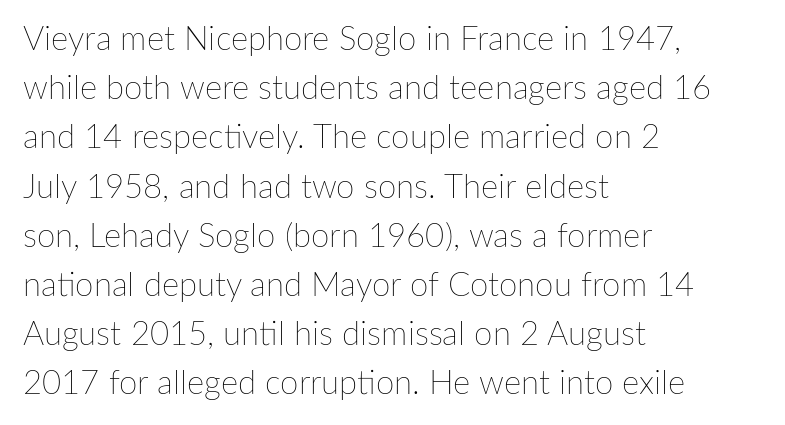
The image shows 33 px thin type, upright; set left-aligned, normal line spacing (1.49x), normal letter spacing, not underlined; low stroke contrast and a medium x-height.
